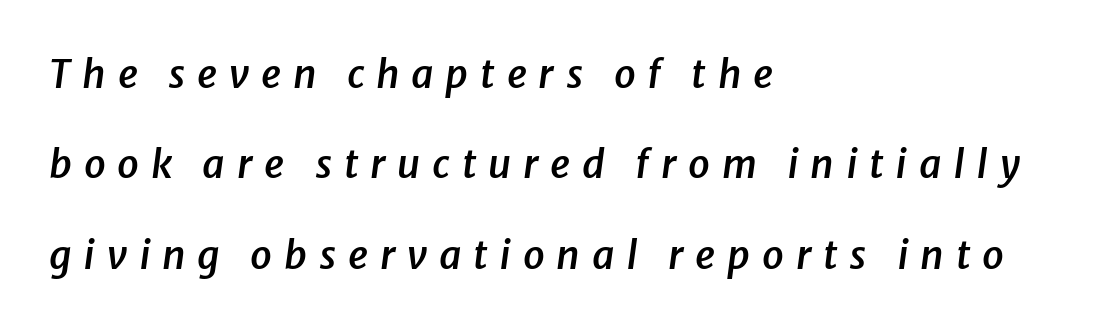
Q: Is the text bold? A: Semi-bold.
Q: Is the text italic (slanted)? A: Yes, it leans right by about 8 degrees.
Q: Is the text underlined? A: No.
Q: How is the paragraph aligned? A: Left-aligned.
Q: Is the spacing between letters normal or unusually wide? A: Unusually wide.
Q: Is the spacing between lines tight, normal or loose? A: Loose.
Q: Width (condensed, normal, or wide)? A: Normal.
Q: Stroke contrast? A: Low.
Q: x-height? A: Medium.
Q: Monospaced? A: No.
